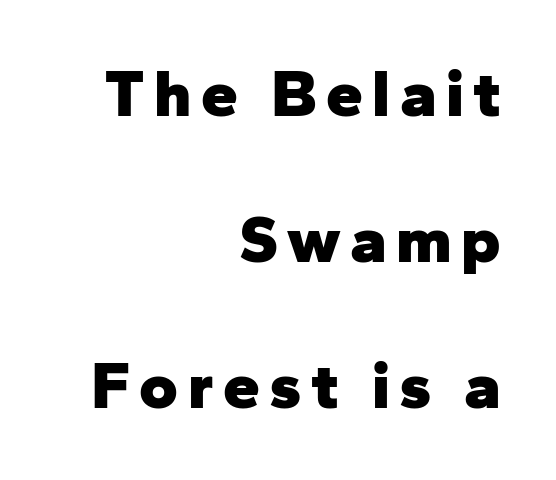
The image shows 66 px heavy sans-serif type, upright; set right-aligned, loose line spacing (2.21x), not underlined; low stroke contrast and a medium x-height.
